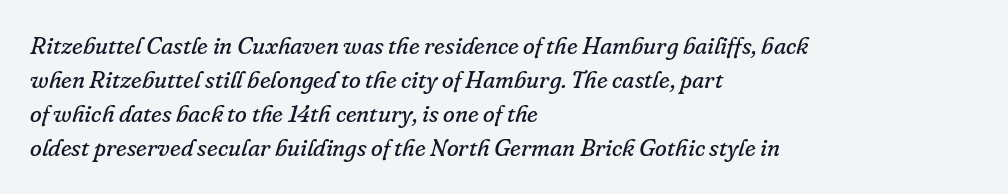
Each word holds together tightly as a unit, with standard inter-letter gaps. Stroke mass is kept to a normal reading level or below. Line starts are locked; line ends wander. Looking at the ascenders, they clearly lean.
